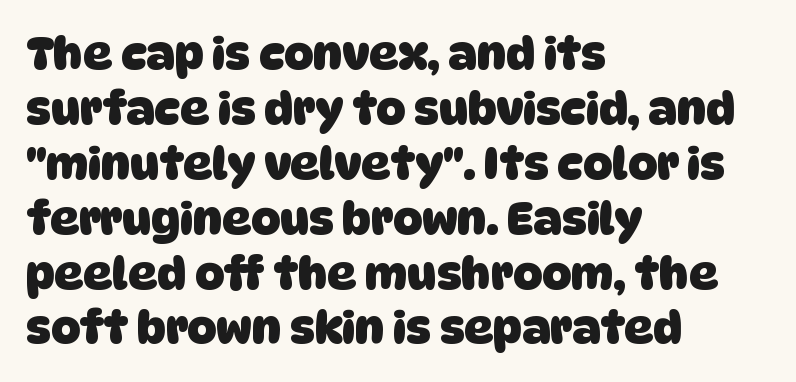
Heft: maximum for text — a bold. Short and long lines alike share a common starting point at left. Font category for this specimen: sans-serif. This rendering leaves character spacing at its baseline value. Is this a fixed-width face? No — the glyphs have proportional, varying widths. Only glyphs here, with clear space below each row.
